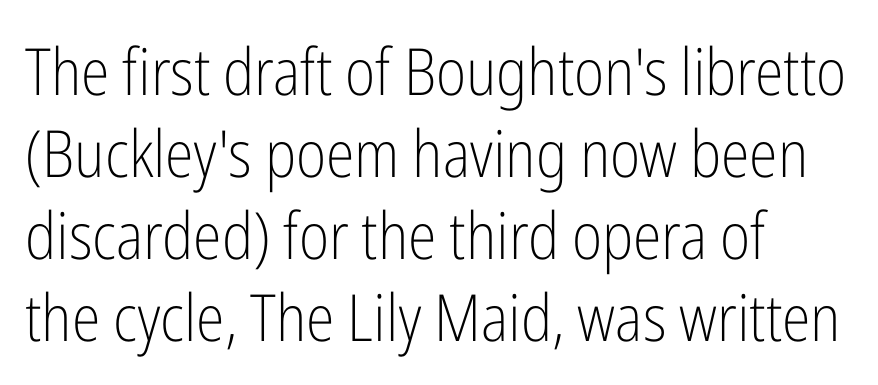
Q: Is the text bold? A: No.
Q: Is the text italic (slanted)? A: No, it is upright.
Q: Is the typeface a serif or a sans-serif typeface? A: Sans-serif.
Q: Is the text underlined? A: No.
Q: How is the paragraph aligned? A: Left-aligned.
Q: Is the spacing between letters normal or unusually wide? A: Normal.
Q: Is the spacing between lines tight, normal or loose? A: Normal.
Q: Width (condensed, normal, or wide)? A: Condensed.
Q: Stroke contrast? A: Low.
Q: x-height? A: Medium.
Q: Monospaced? A: No.
